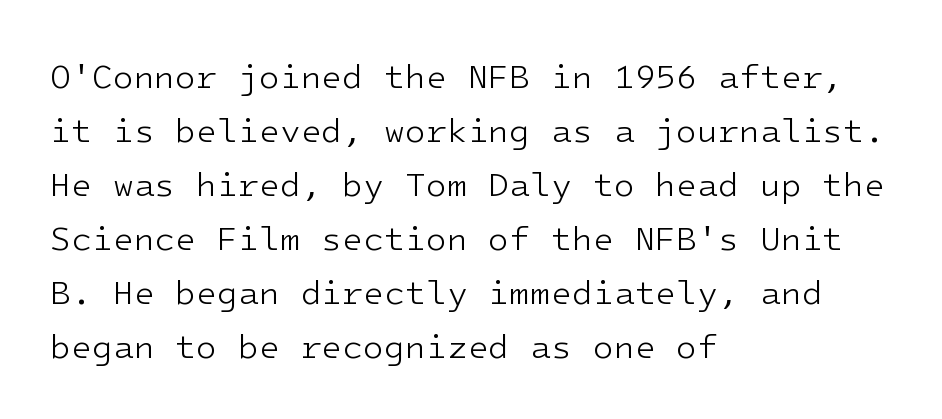
Regarding serifs, this sample does without them. Reading down the block, your eye returns to a fixed left position each line. The strokes are not fattened; the text isn't bold. This rendering features lettering with no underline. Here the glyphs are tracked normally, forming tight word shapes. Leading: standard.
